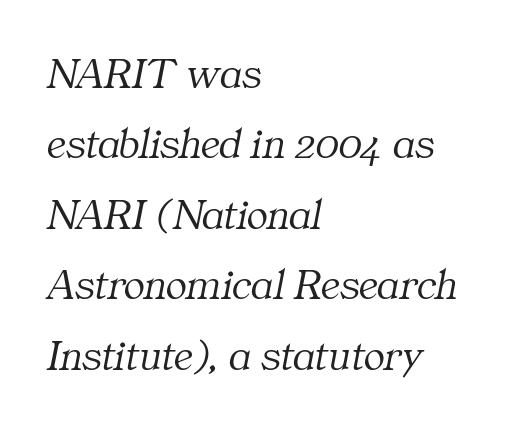
The image shows 44 px light serif type, italic (leaning right); set left-aligned, normal line spacing (1.6x), normal letter spacing, not underlined; medium stroke contrast and a medium x-height.
